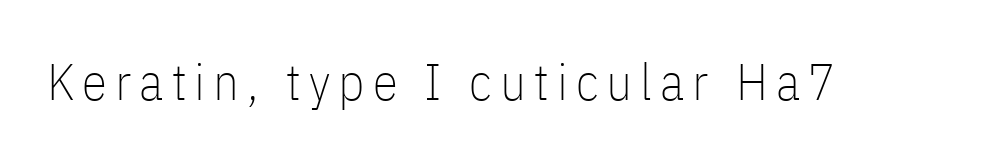
A typesetter would mark this as roman, not italic. Stem width sits at or under what a default text font uses. Grotesque or geometric, the face here clearly has no serifs. Note the varied advance widths — an 'i' is clearly narrower than an 'm'. Lines of text with bare space underneath.
